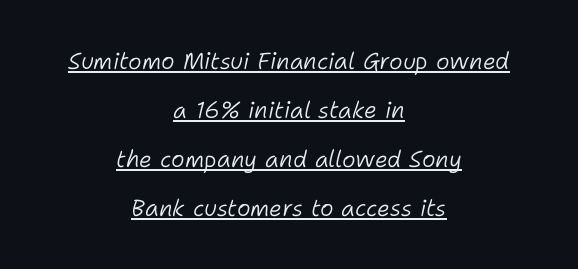
The image shows 23 px text type, italic (leaning right); set centered, loose line spacing (2.13x), normal letter spacing, underlined.
